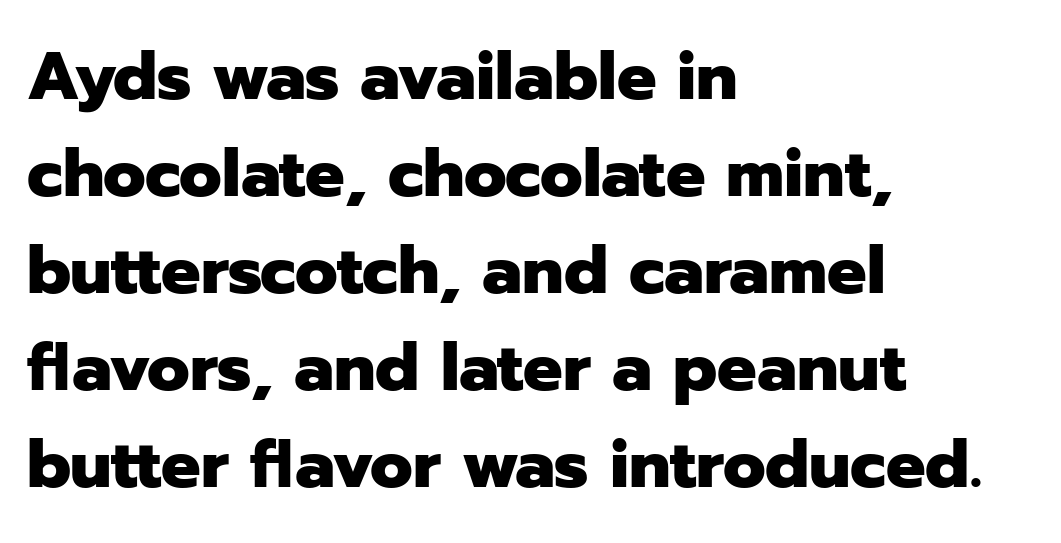
{"serif": "no", "italic": "no", "bold": "yes", "weight": "heavy", "width": "normal", "stroke_contrast": "low", "x_height": "medium", "monospaced": "no", "underline": "no", "align": "left", "line_spacing": "normal", "line_spacing_ratio": 1.47, "letter_spacing": "normal", "letter_spacing_em": 0.0, "glyph_px": 66}
